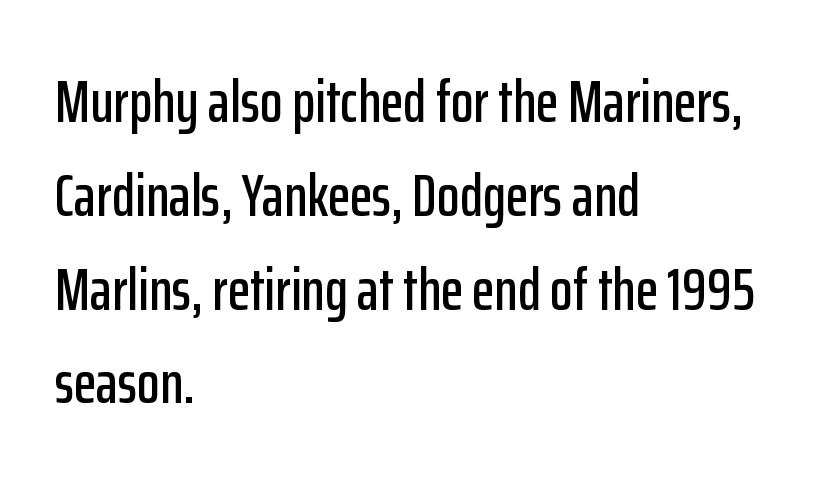
{"serif": "no", "italic": "no", "width": "condensed", "stroke_contrast": "low", "x_height": "medium", "monospaced": "no", "underline": "no", "align": "left", "line_spacing": "normal", "line_spacing_ratio": 1.59, "letter_spacing": "normal", "letter_spacing_em": 0.0, "glyph_px": 59}
